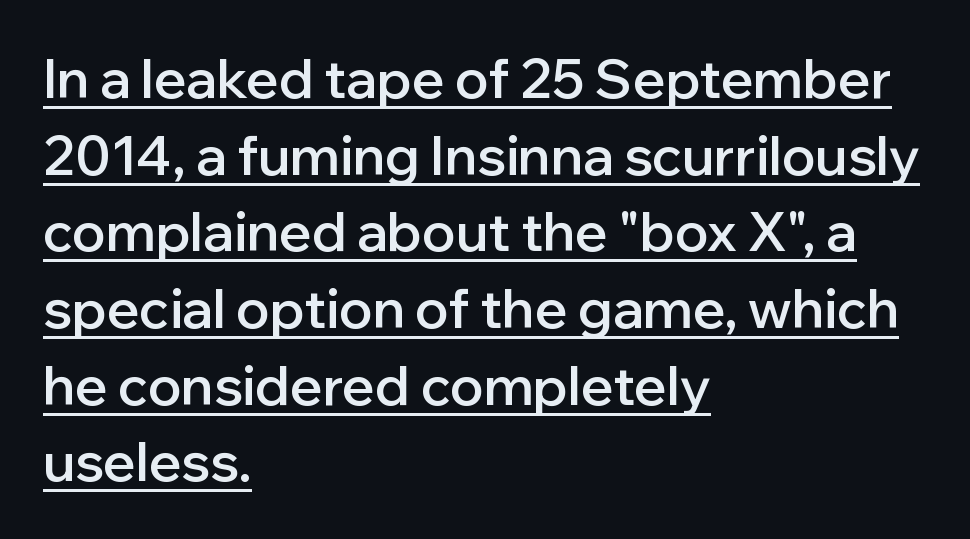
If you drew a line through each stem, it would be perfectly vertical. Students, observe: this is what conventionally led text looks like. Teacher's note: observe the even left margin — that is flush-left alignment. Proportional: the letters do not fall into vertical columns. The lettering is marked with a stroke running underneath it. Strokes here are thickened, but only to semibold level.
